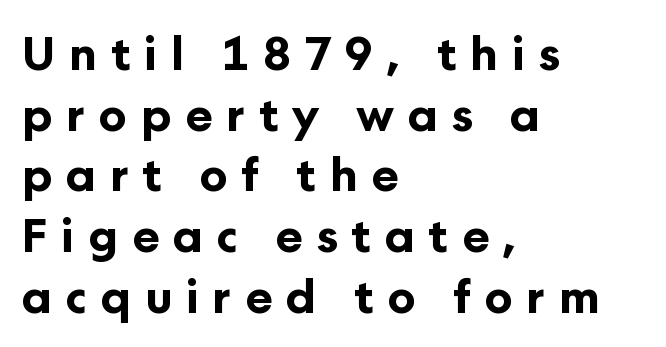
The strokes are fattened all the way to bold. The letterforms stand isolated, each surrounded by extra space. Every character sits straight up, as roman type does. The strip under each line holds only bare page. The letters advance in unequal steps, a hallmark of proportional type.
